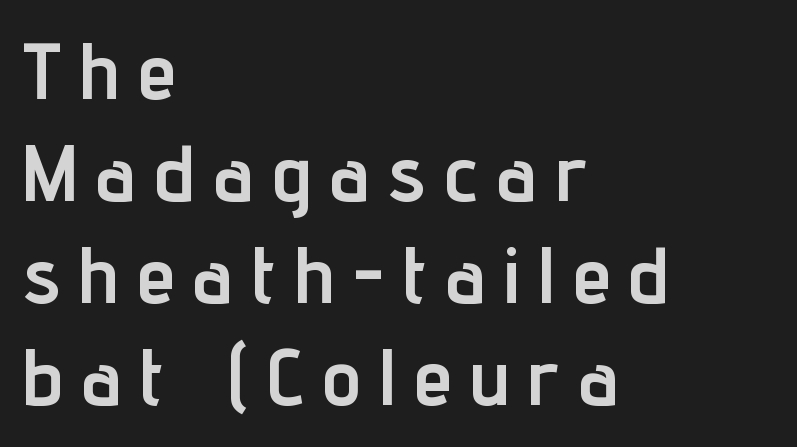
Typographically, this falls in the sans-serif category. Tracking here is generous; glyphs stand well apart from one another. The space between consecutive lines is moderate. Every row of glyphs begins at an identical x-position on the left.
